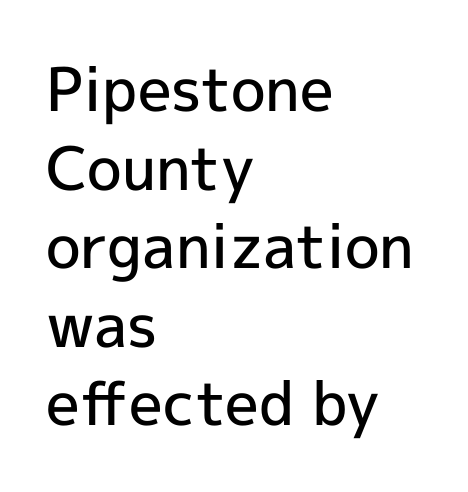
Casual observation: everything's shoved over to the left. Decoration check: the copy has no underline. Here the designer chose a conventional face with non-uniform glyph widths. Check where the strokes stop: nothing finishes them off — pure sans. Firm but not heavy-handed strokes: this text is semibold. The letters stand upright; this is a roman face.
